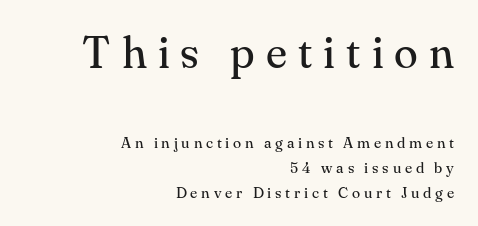
The image shows 44 px regular-weight serif type, upright; set right-aligned, normal line spacing (1.67x), unusually wide letter spacing (+0.25 em), not underlined; the first (top) block is 2.93x larger; medium stroke contrast and a small x-height.
